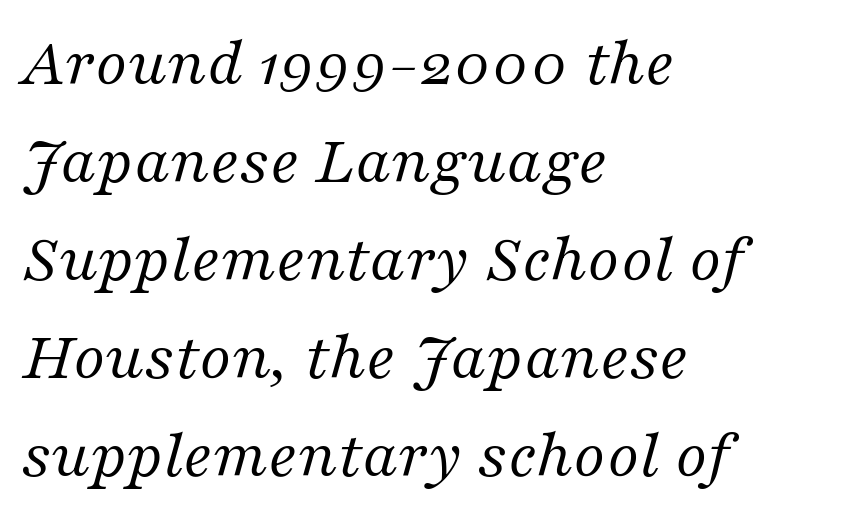
The image shows 69 px regular-weight serif type, italic (leaning right); set left-aligned, normal line spacing (1.42x), normal letter spacing, not underlined; medium stroke contrast and a medium x-height.
